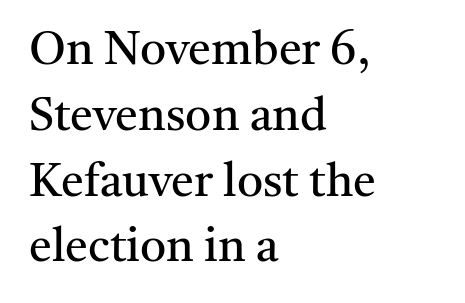
Q: Is the text bold? A: No.
Q: Is the text italic (slanted)? A: No, it is upright.
Q: Is the typeface a serif or a sans-serif typeface? A: Serif.
Q: Is the text underlined? A: No.
Q: How is the paragraph aligned? A: Left-aligned.
Q: Is the spacing between letters normal or unusually wide? A: Normal.
Q: Is the spacing between lines tight, normal or loose? A: Normal.
Q: Width (condensed, normal, or wide)? A: Normal.
Q: Stroke contrast? A: Medium.
Q: x-height? A: Medium.
Q: Monospaced? A: No.
